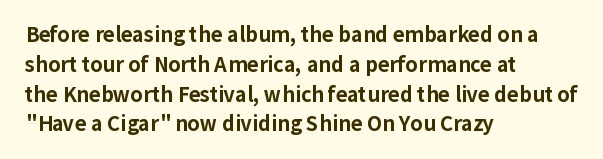
Summary of weight: heavy, a full bold. This sample is left-justified, so line endings fall wherever the words run out. The type sits square on the baseline with zero lean. The lines sit at an ordinary, default distance from one another. A bare baseline throughout the passage. This sample uses plain, unmodified letter spacing.
